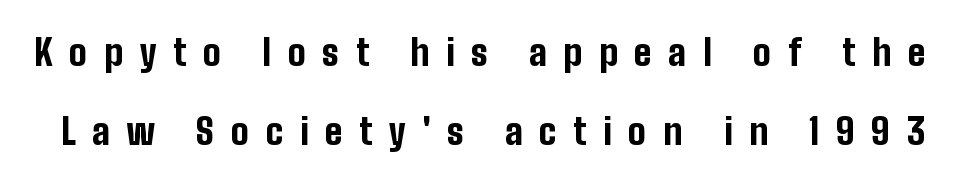
Q: Is the text bold? A: Yes.
Q: Is the text italic (slanted)? A: No, it is upright.
Q: Is the typeface a serif or a sans-serif typeface? A: Sans-serif.
Q: Is the text underlined? A: No.
Q: Is the spacing between letters normal or unusually wide? A: Unusually wide.
Q: Is the spacing between lines tight, normal or loose? A: Loose.
Q: Width (condensed, normal, or wide)? A: Condensed.
Q: Stroke contrast? A: Low.
Q: x-height? A: Medium.
Q: Monospaced? A: No.
